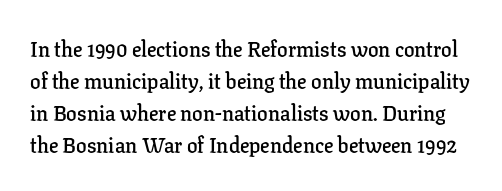
The image shows 21 px text type, upright; set normal line spacing (1.53x), normal letter spacing, not underlined.
